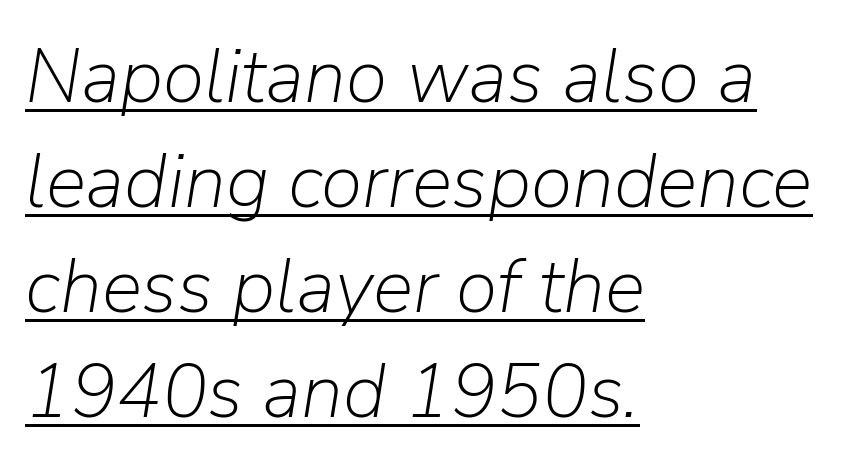
The image shows 76 px light type, italic (leaning right); set left-aligned, normal line spacing (1.38x), normal letter spacing, underlined; low stroke contrast and a medium x-height.
